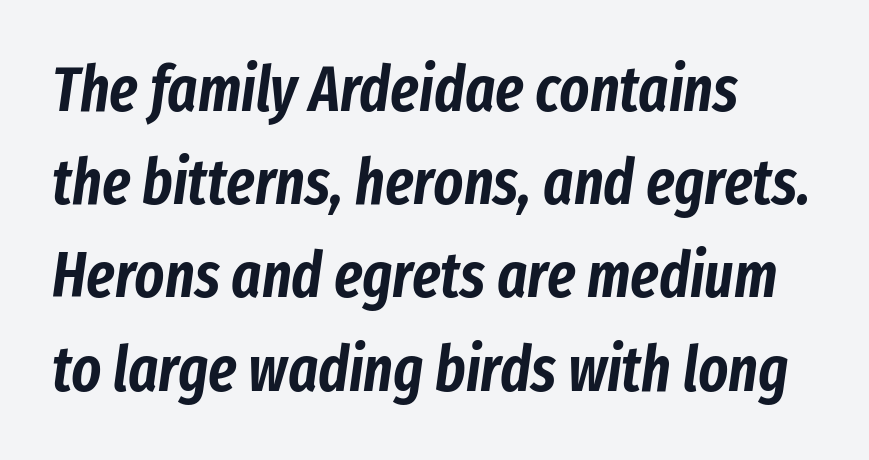
Q: Is the text italic (slanted)? A: Yes, it leans right by about 8 degrees.
Q: Is the text underlined? A: No.
Q: How is the paragraph aligned? A: Left-aligned.
Q: Is the spacing between letters normal or unusually wide? A: Normal.
Q: Is the spacing between lines tight, normal or loose? A: Normal.
Q: Width (condensed, normal, or wide)? A: Condensed.
Q: Stroke contrast? A: Low.
Q: x-height? A: Medium.
Q: Monospaced? A: No.
